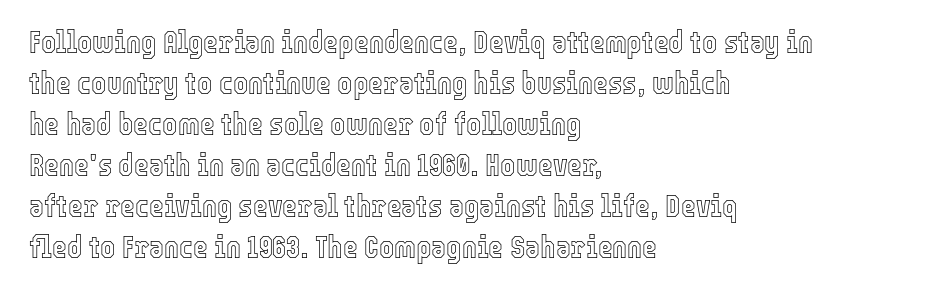
Between one letter and the next there's only the usual sliver of space. Which margin do the lines hug? The left one — the right edge is uneven. Proportional: the letters do not fall into vertical columns. Descenders are the only things crossing below the line. Vertically, the passage feels balanced, rows spaced as you'd expect.
